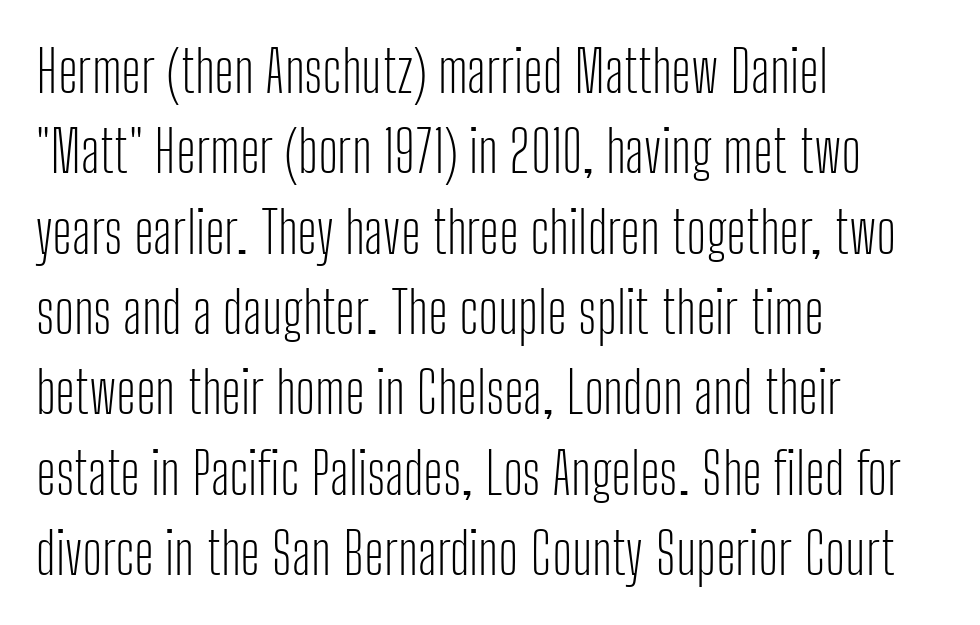
When letters stand straight like this, we call the style roman or upright. This rendering features lettering with no underline. Stems here are at most as thick as an everyday book face. The letters advance in unequal steps, a hallmark of proportional type. Does the leading feel generous? No, just average. These lines keep a tight, regular rhythm from letter to letter.
